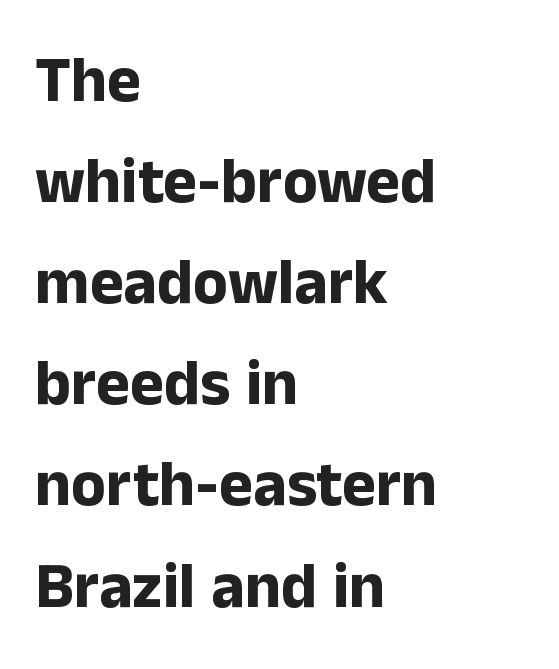
Q: Is the text bold? A: Yes.
Q: Is the text italic (slanted)? A: No, it is upright.
Q: Is the typeface a serif or a sans-serif typeface? A: Sans-serif.
Q: Is the text underlined? A: No.
Q: How is the paragraph aligned? A: Left-aligned.
Q: Is the spacing between letters normal or unusually wide? A: Normal.
Q: Is the spacing between lines tight, normal or loose? A: Normal.
Q: Width (condensed, normal, or wide)? A: Normal.
Q: Stroke contrast? A: Low.
Q: x-height? A: Medium.
Q: Monospaced? A: No.
